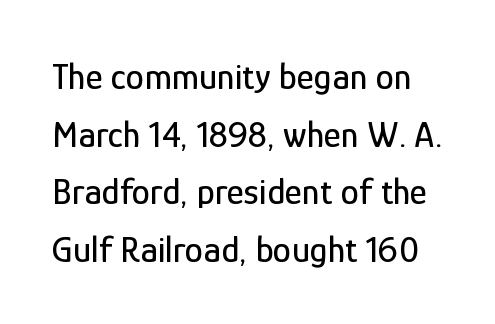
Spacing verdict: proportional, widths tailored to each character. Standard letterfit; no display-style spreading of the glyphs. Vertical spacing — default. The lettering holds an erect, upright posture throughout. Descenders are the only things crossing below the line. No feet cap the strokes, marking this as sans-serif type.
